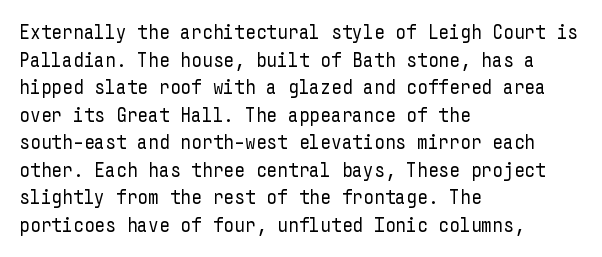
Q: Is the text bold? A: No.
Q: Is the text italic (slanted)? A: No, it is upright.
Q: Is the text underlined? A: No.
Q: How is the paragraph aligned? A: Left-aligned.
Q: Is the spacing between letters normal or unusually wide? A: Normal.
Q: Is the spacing between lines tight, normal or loose? A: Normal.
